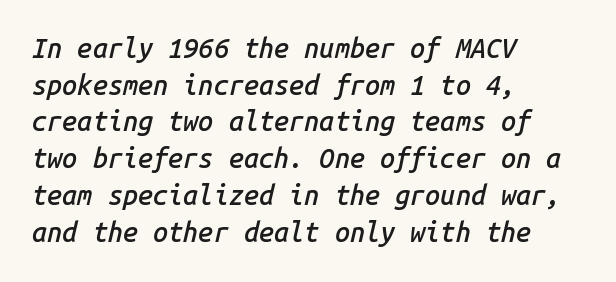
The axis of the letterforms is tilted away from vertical. Only glyphs here, with clear space below each row. The passage shown stacks its lines at a standard gap. This is moderately heavy type, rendered in semibold. Default kerning and tracking; the words read as compact shapes. In CSS terms this would be text-align: left.
